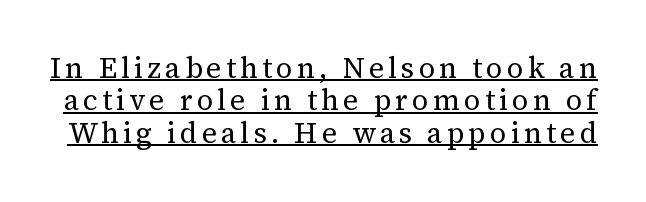
{"serif": "yes", "italic": "no", "bold": "no", "weight": "regular", "width": "normal", "stroke_contrast": "medium", "x_height": "medium", "monospaced": "no", "underline": "yes", "line_spacing": "tight", "line_spacing_ratio": 1.12, "glyph_px": 29}
